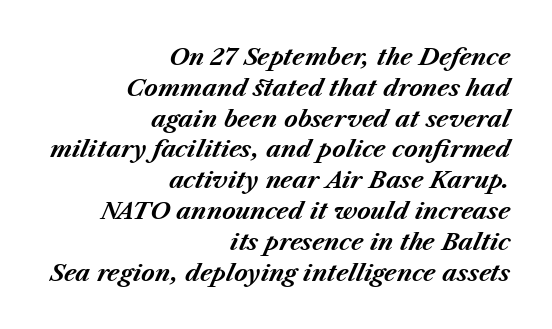
Its strokes are broad and dark, the hallmark of bold type. In terms of letterspacing, this is plain default setting. Characters are canted at an angle relative to the baseline's perpendicular. The space beneath each line is pristine and unruled. These lines are set flush right with a ragged left edge. Regular leading.
